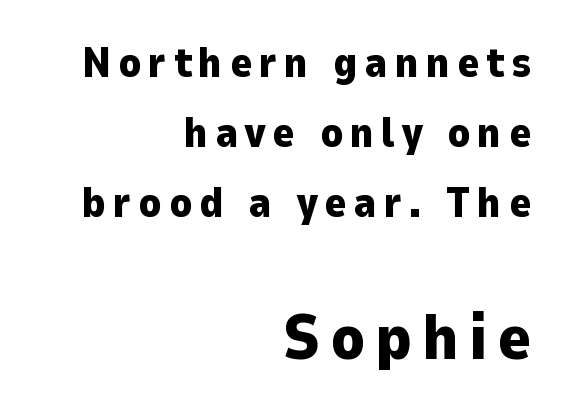
Q: Is the text bold? A: Yes.
Q: Is the text italic (slanted)? A: No, it is upright.
Q: Is the typeface a serif or a sans-serif typeface? A: Sans-serif.
Q: Is the text underlined? A: No.
Q: How is the paragraph aligned? A: Right-aligned.
Q: Is the spacing between lines tight, normal or loose? A: Normal.
Q: Which block of text is set in a larger size, the first (top) or the second (bottom)? A: The second (bottom) one.
Q: Width (condensed, normal, or wide)? A: Normal.
Q: Stroke contrast? A: Low.
Q: x-height? A: Medium.
Q: Monospaced? A: No.
